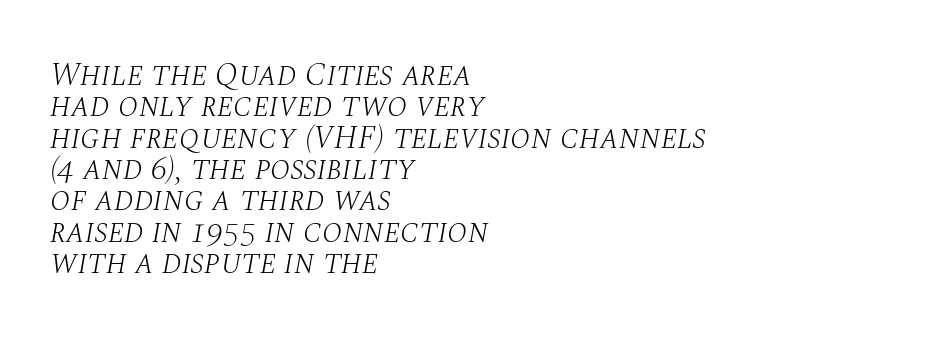
{"serif": "yes", "italic": "yes", "lean": "right", "slant_degrees": 10, "bold": "no", "weight": "light", "width": "normal", "stroke_contrast": "medium", "x_height": "large", "monospaced": "no", "underline": "no", "align": "left", "line_spacing": "tight", "line_spacing_ratio": 0.95, "letter_spacing": "normal", "letter_spacing_em": 0.0, "glyph_px": 33}
